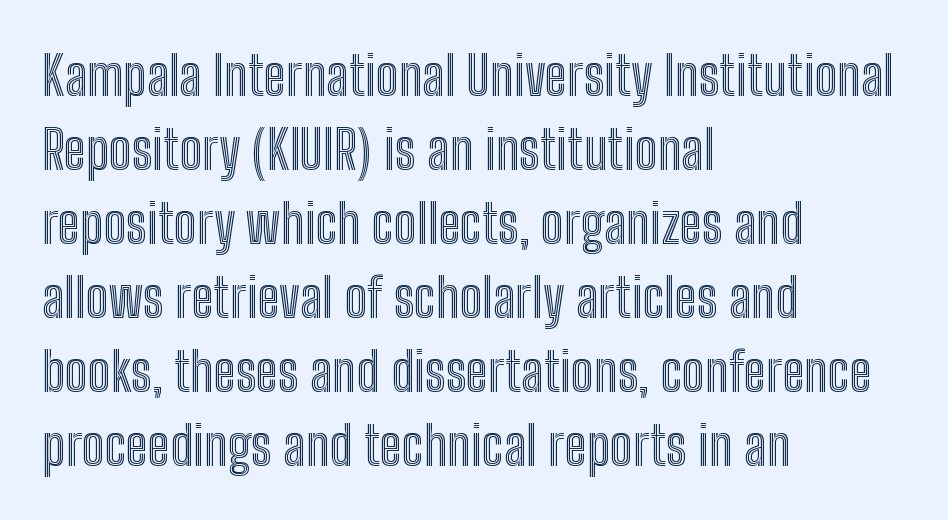
Clear beneath every line of the passage. Vertical strokes here are truly vertical. Glyph-to-glyph distance matches everyday printed text. A classic flush-left, rag-right setting is used for this passage. Character widths vary here, with narrow letters taking less room than wide ones.
